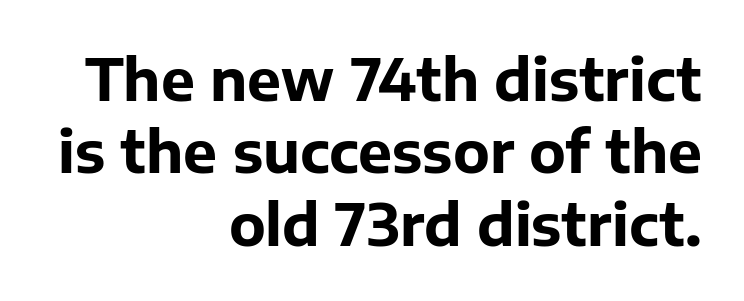
Q: Is the text bold? A: Yes.
Q: Is the text italic (slanted)? A: No, it is upright.
Q: Is the typeface a serif or a sans-serif typeface? A: Sans-serif.
Q: Is the text underlined? A: No.
Q: How is the paragraph aligned? A: Right-aligned.
Q: Is the spacing between letters normal or unusually wide? A: Normal.
Q: Is the spacing between lines tight, normal or loose? A: Normal.
Q: Width (condensed, normal, or wide)? A: Normal.
Q: Stroke contrast? A: Low.
Q: x-height? A: Medium.
Q: Monospaced? A: No.
